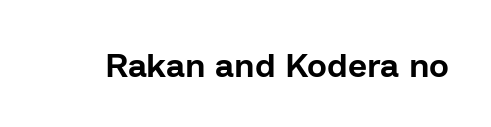
The image shows 34 px sans-serif type, upright; set normal letter spacing, not underlined; low stroke contrast and a medium x-height.
